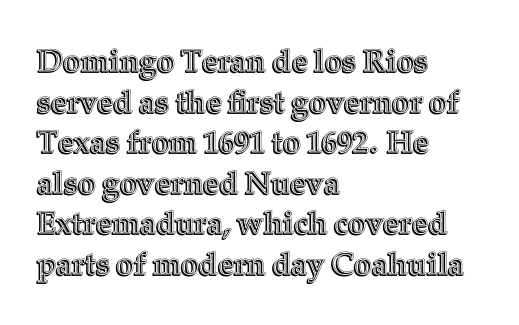
Q: Is the text italic (slanted)? A: No, it is upright.
Q: Is the text underlined? A: No.
Q: How is the paragraph aligned? A: Left-aligned.
Q: Is the spacing between letters normal or unusually wide? A: Normal.
Q: Is the spacing between lines tight, normal or loose? A: Normal.
Q: Width (condensed, normal, or wide)? A: Normal.
Q: x-height? A: Medium.
Q: Monospaced? A: No.
